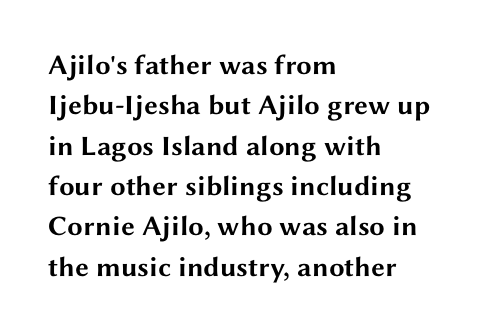
Examine the stroke ends and you'll find no serifs. The rag falls on the right side of this text block. Bare-footed words on every line. Tall strokes in this sample are plumb rather than angled.
